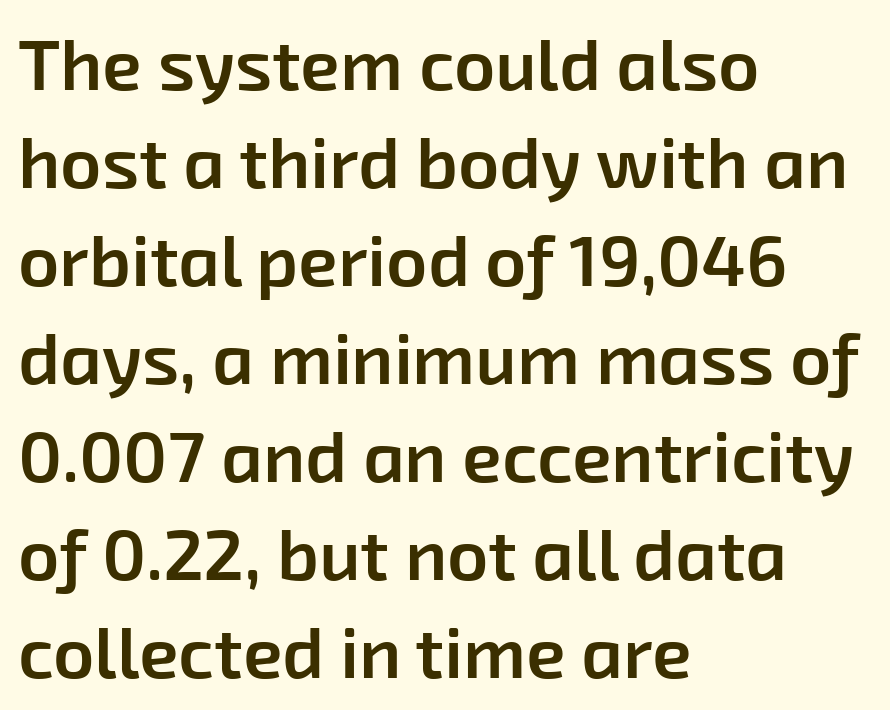
The image shows 72 px semibold sans-serif type; set left-aligned, normal line spacing (1.36x), normal letter spacing, not underlined; low stroke contrast and a medium x-height.
